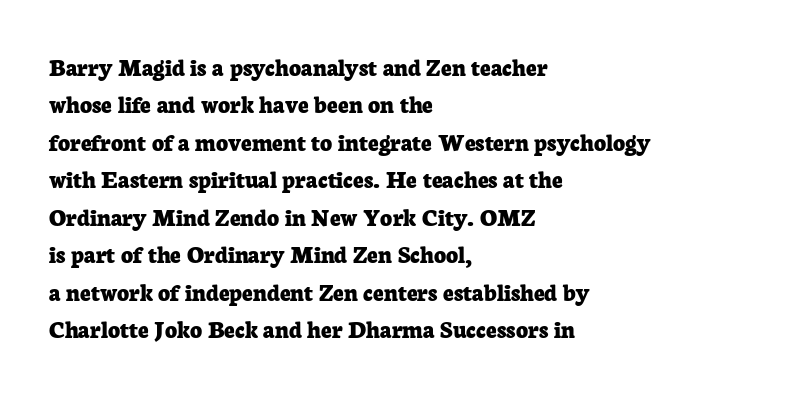
{"italic": "no", "bold": "yes", "underline": "no", "align": "left", "line_spacing": "normal", "line_spacing_ratio": 1.44, "letter_spacing": "normal", "letter_spacing_em": 0.0, "glyph_px": 26}
